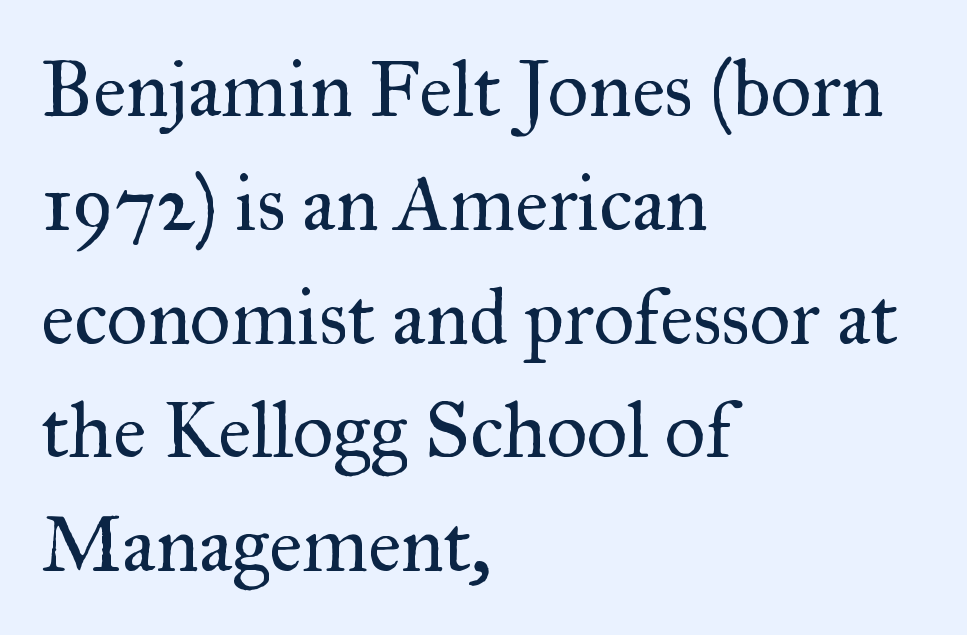
Q: Is the text bold? A: No.
Q: Is the text italic (slanted)? A: No, it is upright.
Q: Is the typeface a serif or a sans-serif typeface? A: Serif.
Q: Is the text underlined? A: No.
Q: How is the paragraph aligned? A: Left-aligned.
Q: Is the spacing between letters normal or unusually wide? A: Normal.
Q: Is the spacing between lines tight, normal or loose? A: Normal.
Q: Width (condensed, normal, or wide)? A: Normal.
Q: Stroke contrast? A: Medium.
Q: x-height? A: Small.
Q: Monospaced? A: No.
